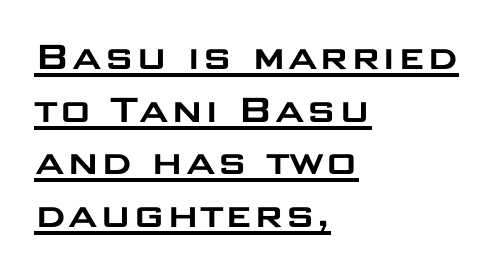
The image shows 45 px wide sans-serif type, upright; set left-aligned, line spacing 1.17x, normal letter spacing, underlined; low stroke contrast and a large x-height.
